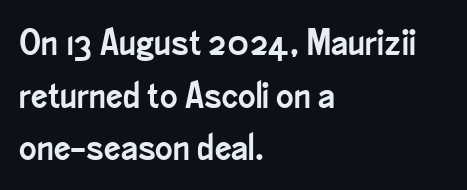
Grotesque or geometric, the face here clearly has no serifs. In CSS terms this would be text-align: left. Rendered with straight, roman letterforms. Varying glyph widths throughout — classic text-font behaviour. Is there much room between lines? A standard amount, neither cramped nor airy.
